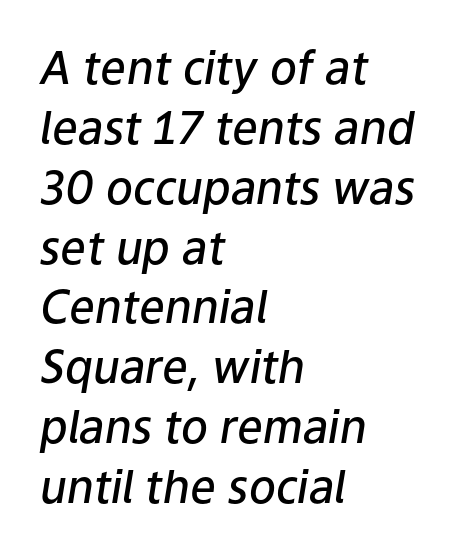
The image shows 45 px semibold type, italic (leaning right); set left-aligned, normal line spacing (1.33x), normal letter spacing, not underlined; low stroke contrast and a medium x-height.
